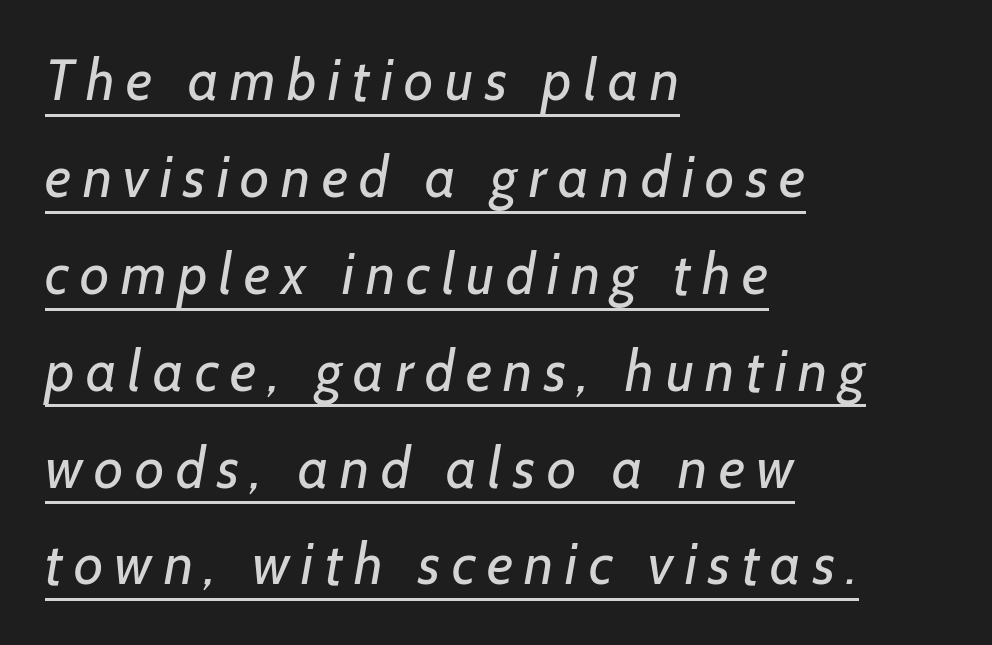
These lines are rendered in a variable-pitch font. Glyph-to-glyph distance is far greater than everyday printed text. Whoever set this chose a conventional vertical rhythm. No letter is thick-stroked: the sample isn't bold. What kind of face is this? One without serifs — a sans.
